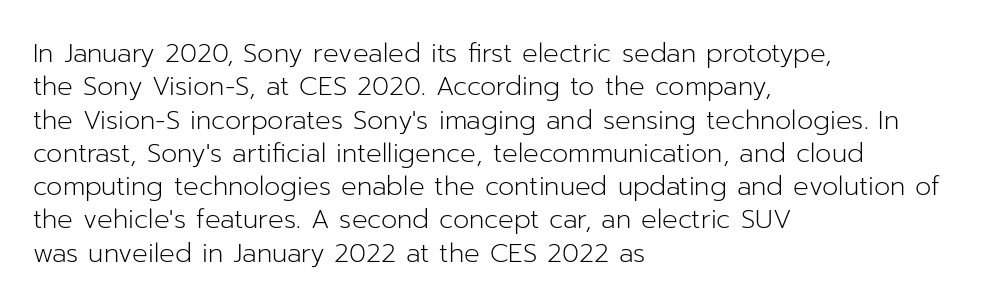
{"italic": "no", "bold": "no", "underline": "no", "align": "left", "line_spacing": "normal", "line_spacing_ratio": 1.28, "letter_spacing": "normal", "letter_spacing_em": 0.0, "glyph_px": 26}
